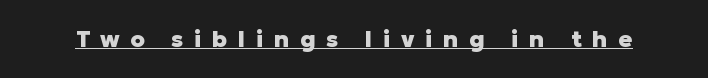
{"italic": "no", "bold": "yes", "underline": "yes", "letter_spacing": "wide", "letter_spacing_em": 0.46, "glyph_px": 23}
